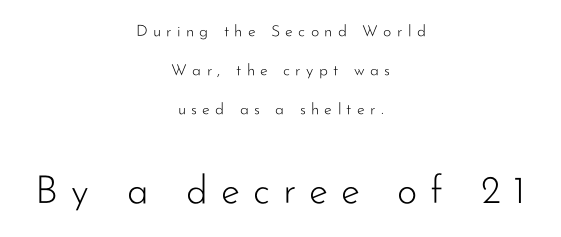
The image shows 39 px light sans-serif type, upright; set centered, loose line spacing (2.45x), unusually wide letter spacing (+0.33 em), not underlined; the second (bottom) block is 2.44x larger; low stroke contrast and a small x-height.
